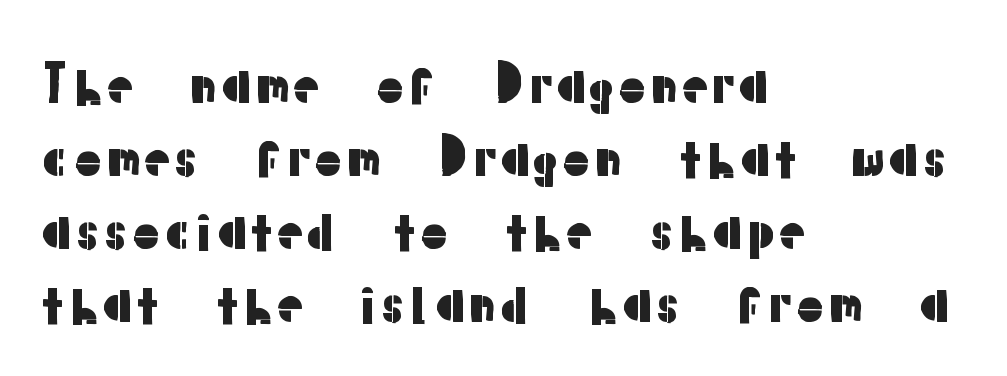
Default kerning and tracking; the words read as compact shapes. Horizontal bands of white between lines are of average thickness. Letterform terminals end flat and unadorned throughout the passage. Descenders are the only things crossing below the line.
